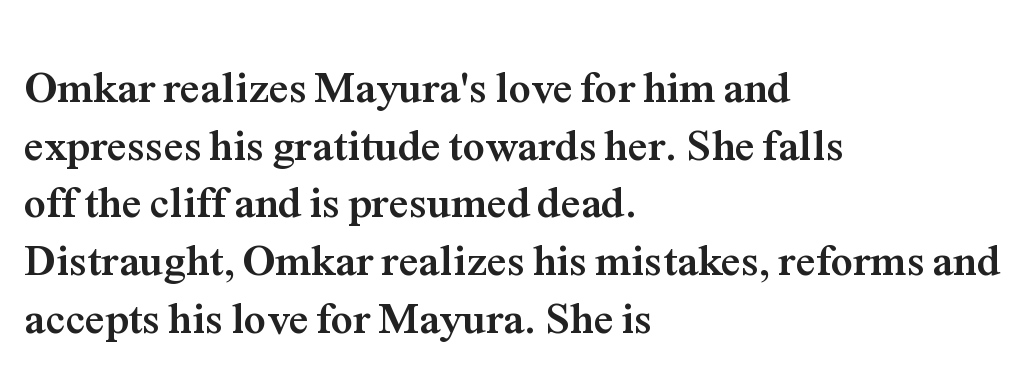
Q: Is the text bold? A: Yes.
Q: Is the text italic (slanted)? A: No, it is upright.
Q: Is the typeface a serif or a sans-serif typeface? A: Serif.
Q: Is the text underlined? A: No.
Q: How is the paragraph aligned? A: Left-aligned.
Q: Is the spacing between letters normal or unusually wide? A: Normal.
Q: Is the spacing between lines tight, normal or loose? A: Normal.
Q: Width (condensed, normal, or wide)? A: Normal.
Q: Stroke contrast? A: Medium.
Q: x-height? A: Medium.
Q: Monospaced? A: No.
